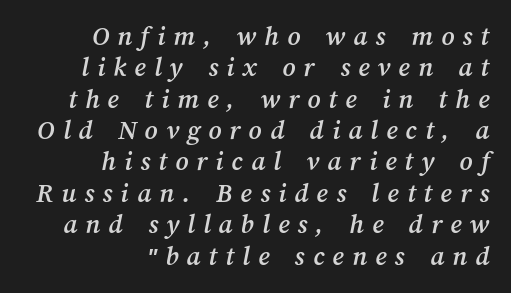
A typesetter would call this leading minimal, almost set solid. Honestly, there is no underline to notice here at all. Proportional: the letters do not fall into vertical columns. In terms of letterspacing, this is a distinctly airy, spread setting.
